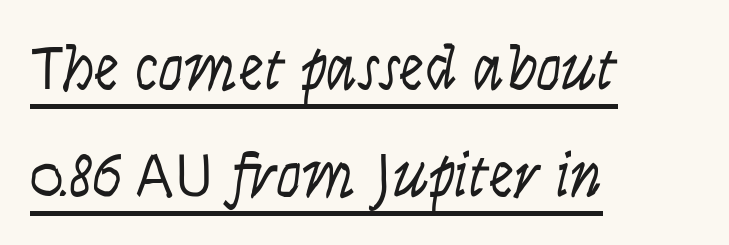
The image shows 63 px light, condensed sans-serif type; set left-aligned, normal line spacing (1.7x), normal letter spacing, underlined; low stroke contrast and a large x-height.
